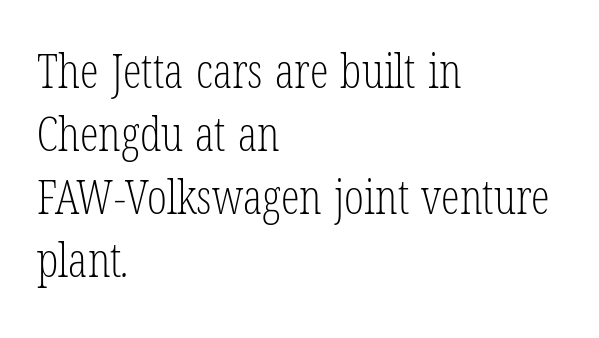
The image shows 47 px light, condensed serif type; set left-aligned, normal line spacing (1.34x), normal letter spacing, not underlined; low stroke contrast and a medium x-height.
